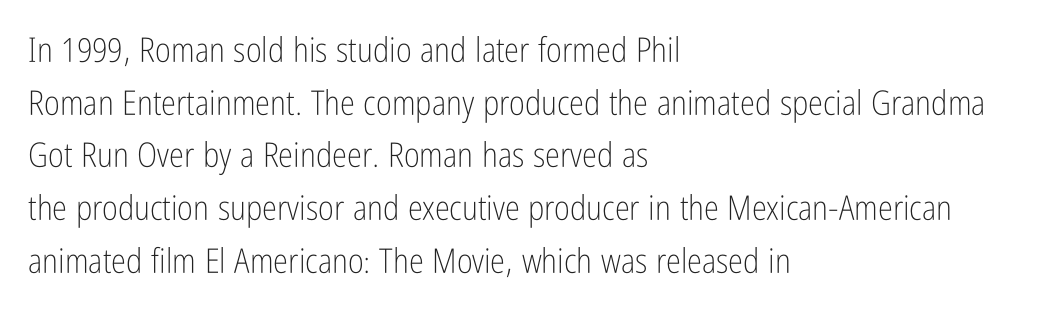
The passage shown has conventional tracking throughout. Each line starts at the same left margin while the right side varies. The font sits on the lighter half of the weight spectrum, regular included. Serifs: no, the terminals of the letterforms are clean. Vertical spacing — default.
